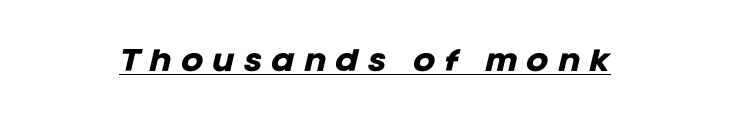
Q: Is the text bold? A: Yes.
Q: Is the text italic (slanted)? A: Yes, it leans right by about 12 degrees.
Q: Is the text underlined? A: Yes.
Q: Is the spacing between letters normal or unusually wide? A: Unusually wide.
